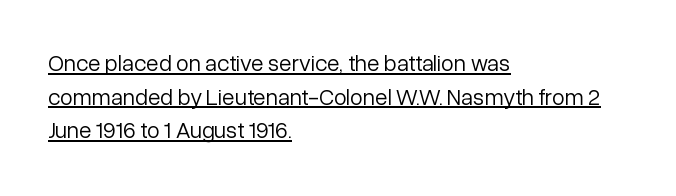
Q: Is the text bold? A: No.
Q: Is the text italic (slanted)? A: No, it is upright.
Q: Is the text underlined? A: Yes.
Q: How is the paragraph aligned? A: Left-aligned.
Q: Is the spacing between letters normal or unusually wide? A: Normal.
Q: Is the spacing between lines tight, normal or loose? A: Normal.
